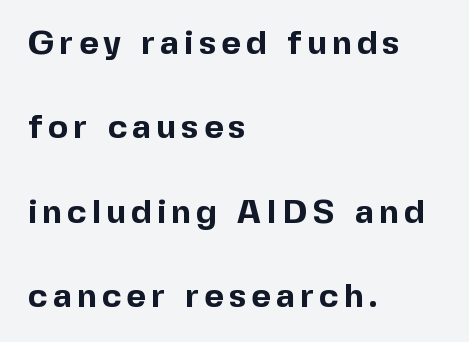
The image shows 34 px bold sans-serif type, upright; set left-aligned, loose line spacing (2.48x), not underlined; a medium x-height.
